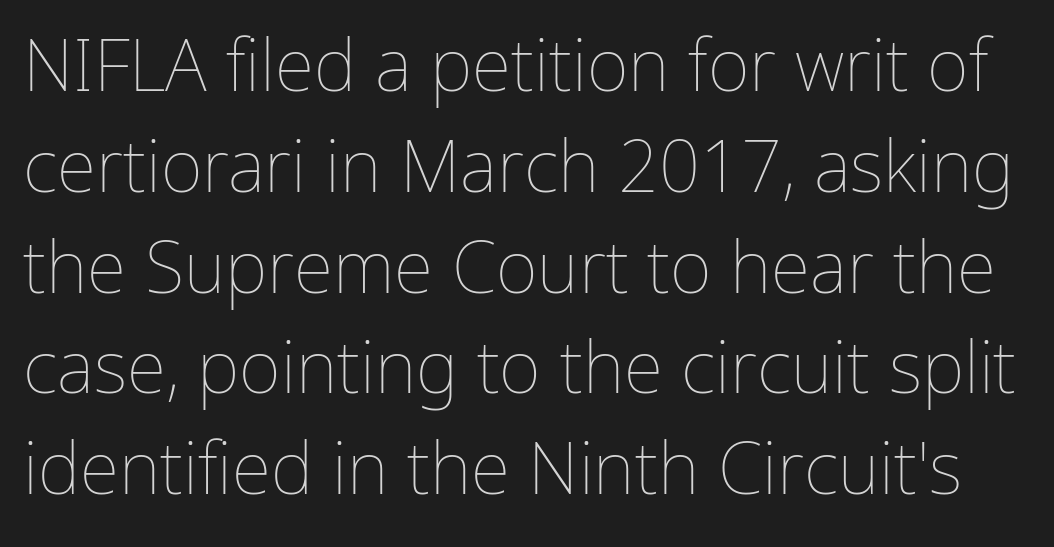
The image shows 72 px thin type, upright; set normal line spacing (1.4x), normal letter spacing, not underlined; low stroke contrast and a medium x-height.
